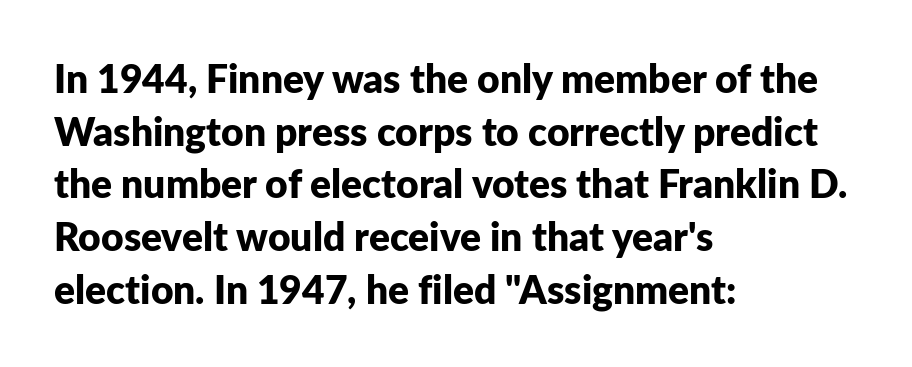
The image shows 39 px bold sans-serif type, upright; set left-aligned, normal line spacing (1.35x), normal letter spacing, not underlined; low stroke contrast and a medium x-height.
